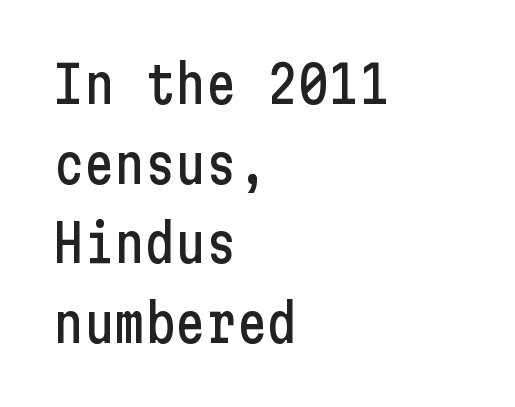
{"serif": "no", "italic": "no", "width": "condensed", "stroke_contrast": "low", "x_height": "medium", "underline": "no", "align": "left", "line_spacing": "normal", "line_spacing_ratio": 1.56, "letter_spacing": "normal", "letter_spacing_em": 0.0, "glyph_px": 51}
